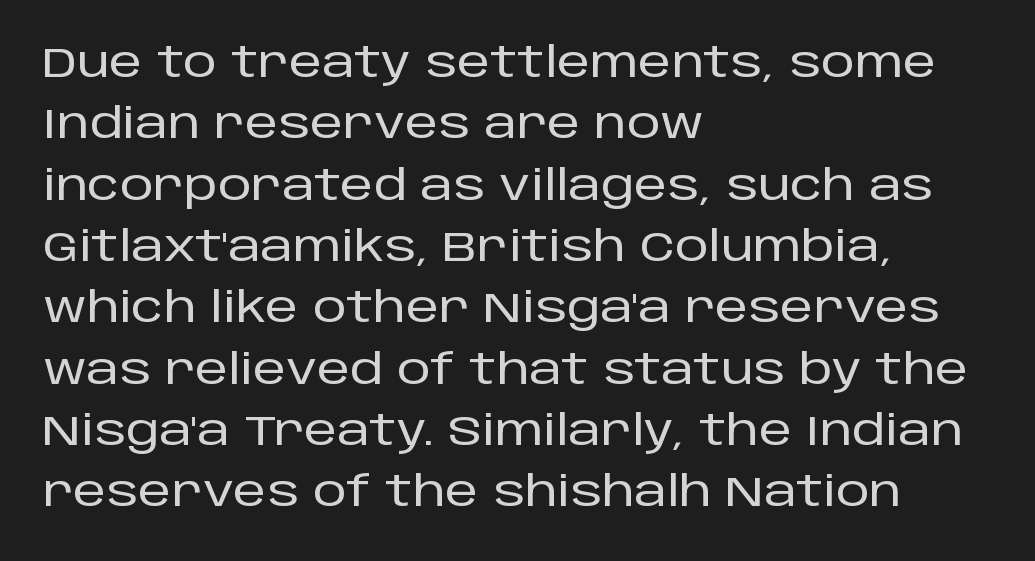
In terms of letterspacing, this is plain default setting. The face used here is a sans, in the tradition of grotesques and geometrics. Check the space under the baseline: it is left empty. Visually the block forms a straight wall on the left and a jagged coastline on the right.
